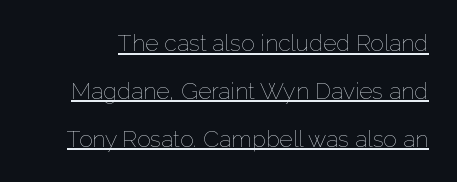
Q: Is the text bold? A: No.
Q: Is the text italic (slanted)? A: No, it is upright.
Q: Is the text underlined? A: Yes.
Q: Is the spacing between letters normal or unusually wide? A: Normal.
Q: Is the spacing between lines tight, normal or loose? A: Loose.
